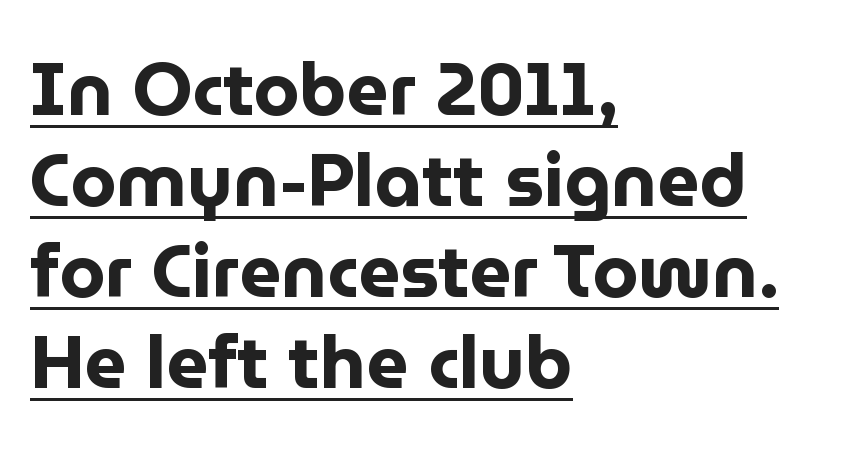
The type family on display is of the sans-serif kind. How heavy is the stroke? Heavy — this is a bold. What decoration does the sample have? An underline. Every row of glyphs begins at an identical x-position on the left.
